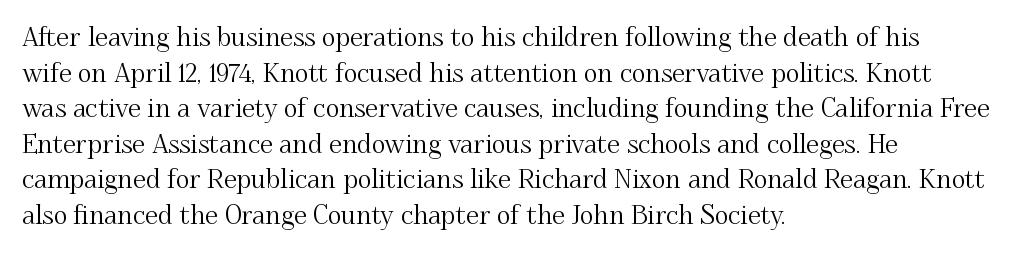
Q: Is the text italic (slanted)? A: No, it is upright.
Q: Is the text underlined? A: No.
Q: How is the paragraph aligned? A: Left-aligned.
Q: Is the spacing between letters normal or unusually wide? A: Normal.
Q: Is the spacing between lines tight, normal or loose? A: Normal.
